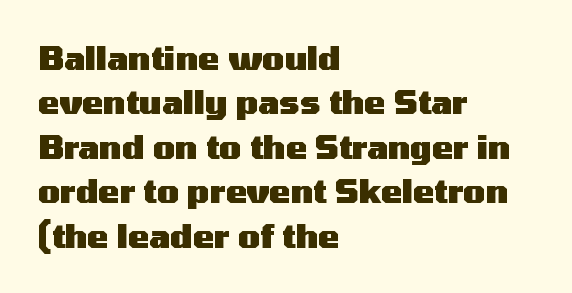
The image shows 32 px heavy, wide sans-serif type, upright; set left-aligned, normal line spacing (1.39x), normal letter spacing, not underlined; medium stroke contrast and a medium x-height.
